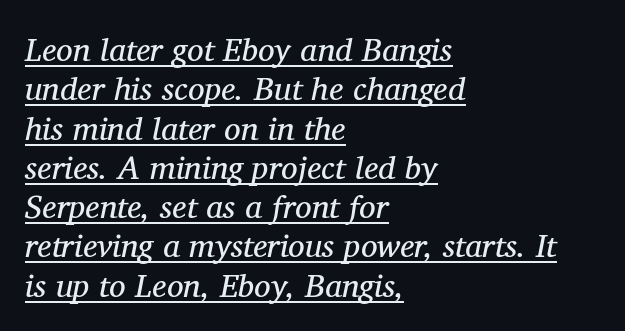
Here the designer chose a conventional face with non-uniform glyph widths. Leftover space on each line is placed entirely after the last word. Are there feet on the stems? There are — it's a serif. Somebody hit Ctrl+U on this one — the words are underlined. Here the glyphs are tracked normally, forming tight word shapes. Weight: in the light-to-regular range.
